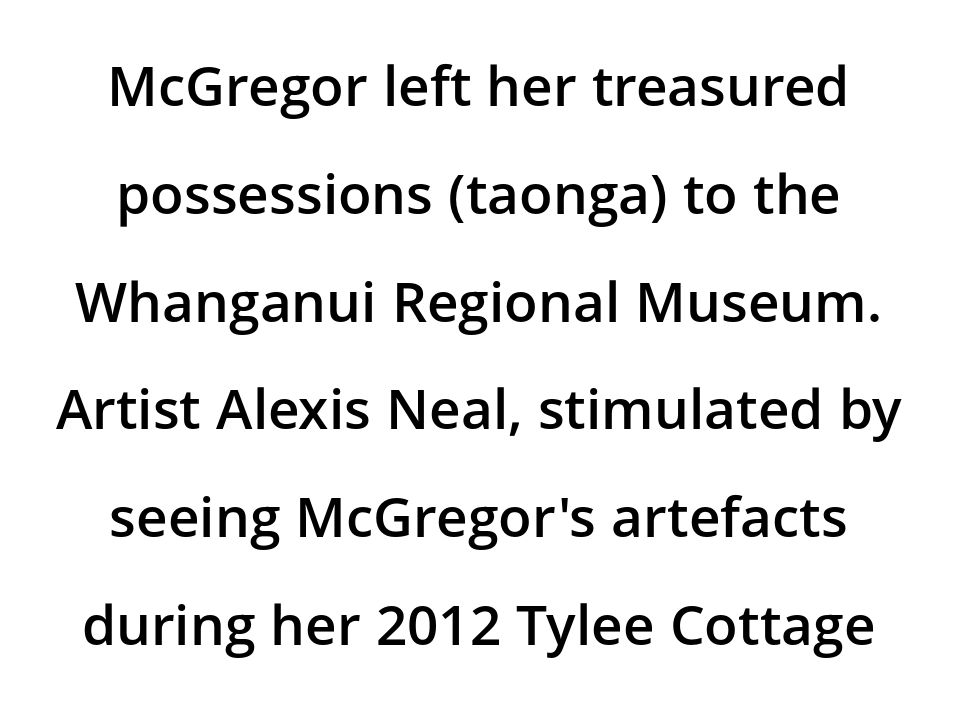
{"serif": "no", "italic": "no", "bold": "semi", "weight": "semibold", "width": "normal", "stroke_contrast": "low", "x_height": "medium", "monospaced": "no", "underline": "no", "line_spacing": "loose", "line_spacing_ratio": 1.96, "letter_spacing": "normal", "letter_spacing_em": 0.0, "glyph_px": 55}
